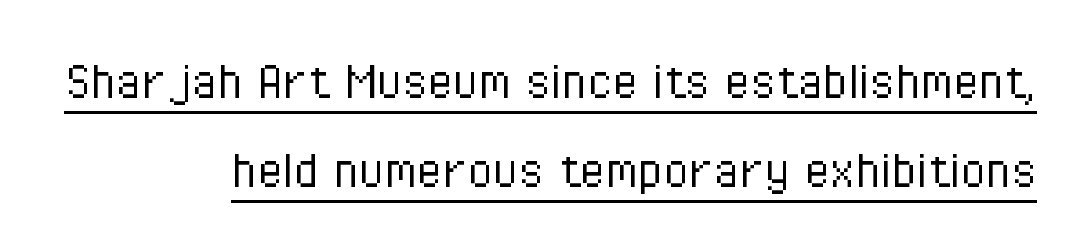
No extra ink here — the face is not bold. Does the copy run flush right? Yes — the right margin is perfectly even. Glance below the letters and you will spot a drawn line. Nothing sits at the stroke ends, so this counts as sans-serif. In terms of leading, this rendering sits right in the middle.
